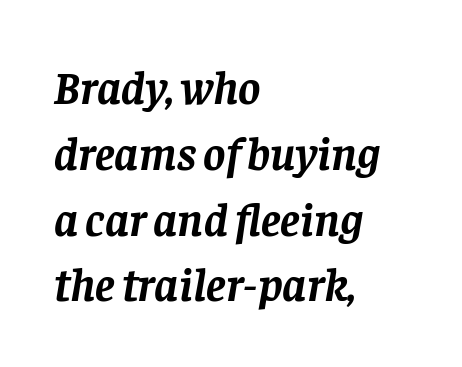
The image shows 47 px semibold serif type, italic (leaning right); set left-aligned, normal line spacing (1.4x), normal letter spacing, not underlined; low stroke contrast and a large x-height.
